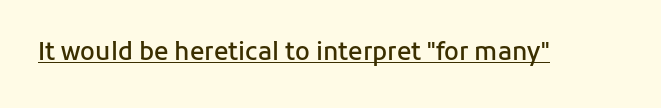
{"italic": "no", "bold": "semi", "underline": "yes", "letter_spacing": "normal", "letter_spacing_em": 0.0, "glyph_px": 24}
